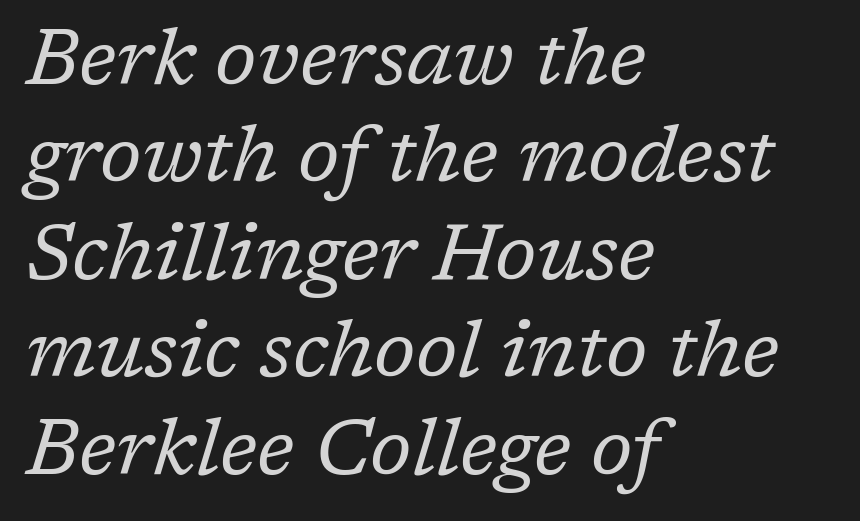
{"serif": "yes", "italic": "yes", "lean": "right", "slant_degrees": 17, "bold": "no", "weight": "regular", "width": "normal", "stroke_contrast": "low", "x_height": "medium", "monospaced": "no", "underline": "no", "align": "left", "line_spacing": "normal", "line_spacing_ratio": 1.25, "letter_spacing": "normal", "letter_spacing_em": 0.0, "glyph_px": 78}
